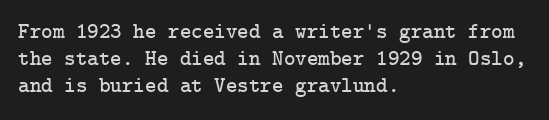
Q: Is the text italic (slanted)? A: No, it is upright.
Q: Is the text underlined? A: No.
Q: How is the paragraph aligned? A: Left-aligned.
Q: Is the spacing between letters normal or unusually wide? A: Normal.
